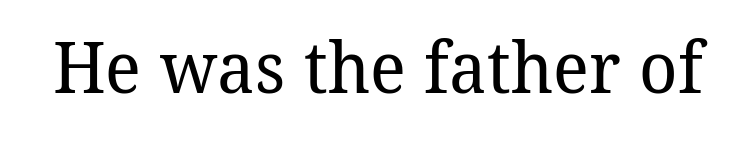
{"serif": "yes", "bold": "no", "weight": "regular", "width": "normal", "stroke_contrast": "low", "x_height": "medium", "monospaced": "no", "underline": "no", "letter_spacing": "normal", "letter_spacing_em": 0.0, "glyph_px": 72}
